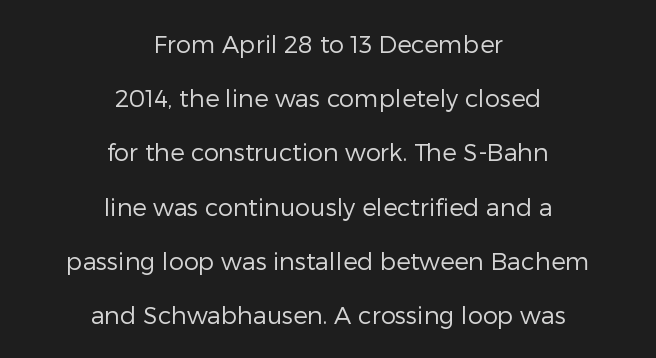
Honestly, the letter spacing is just normal — you wouldn't notice it. Nope, not italic — everything's standing straight. The passage shown stacks its lines with a broad gap. A quiet, ordinary-to-light weight characterises the typeface. Notice how the passage keeps no hard edge, just a central spine.
